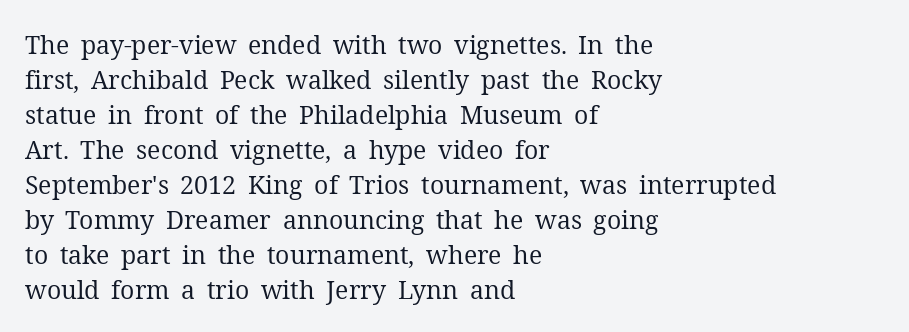
{"italic": "no", "bold": "no", "underline": "no", "align": "left", "line_spacing": "normal", "line_spacing_ratio": 1.4, "letter_spacing": "normal", "letter_spacing_em": 0.0, "glyph_px": 25}
